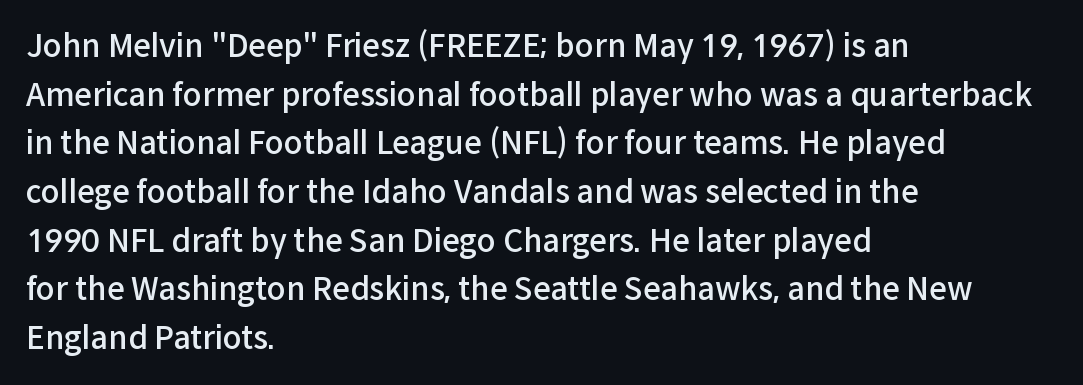
Q: Is the text bold? A: Semi-bold.
Q: Is the text italic (slanted)? A: No, it is upright.
Q: Is the typeface a serif or a sans-serif typeface? A: Sans-serif.
Q: Is the text underlined? A: No.
Q: How is the paragraph aligned? A: Left-aligned.
Q: Is the spacing between letters normal or unusually wide? A: Normal.
Q: Is the spacing between lines tight, normal or loose? A: Normal.
Q: Width (condensed, normal, or wide)? A: Normal.
Q: Stroke contrast? A: Low.
Q: x-height? A: Medium.
Q: Monospaced? A: No.
